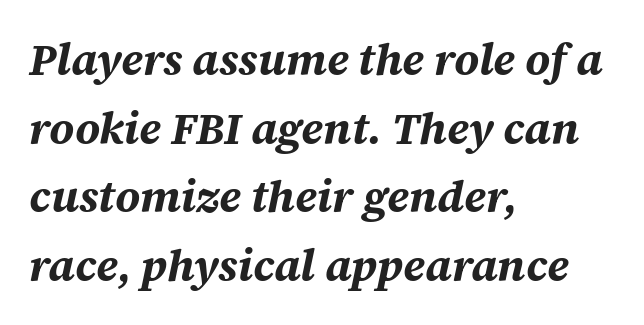
{"italic": "yes", "lean": "right", "slant_degrees": 12, "bold": "yes", "weight": "bold", "width": "normal", "stroke_contrast": "medium", "x_height": "large", "monospaced": "no", "underline": "no", "align": "left", "line_spacing": "normal", "line_spacing_ratio": 1.56, "letter_spacing": "normal", "letter_spacing_em": 0.0, "glyph_px": 44}
